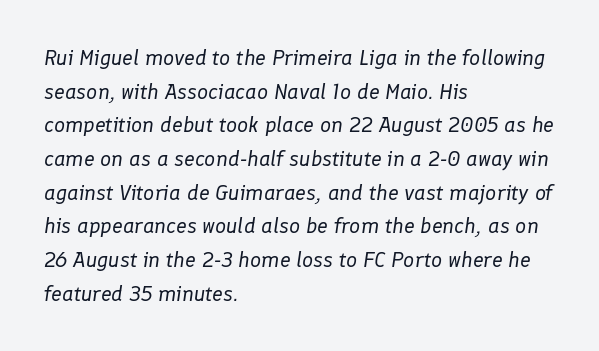
{"italic": "yes", "lean": "right", "slant_degrees": 8, "bold": "no", "underline": "no", "align": "left", "line_spacing": "normal", "line_spacing_ratio": 1.53, "letter_spacing": "normal", "letter_spacing_em": 0.0, "glyph_px": 22}
